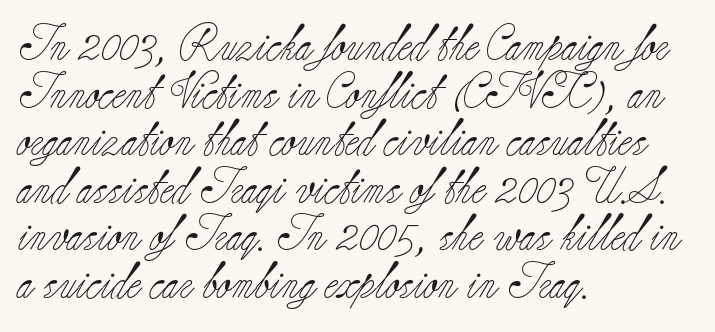
The image shows 36 px light serif type; set left-aligned, normal line spacing (1.32x), normal letter spacing, not underlined; low stroke contrast and a small x-height.
